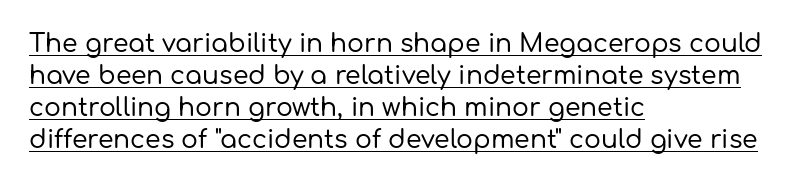
Q: Is the text italic (slanted)? A: No, it is upright.
Q: Is the text underlined? A: Yes.
Q: How is the paragraph aligned? A: Left-aligned.
Q: Is the spacing between letters normal or unusually wide? A: Normal.
Q: Is the spacing between lines tight, normal or loose? A: Normal.
